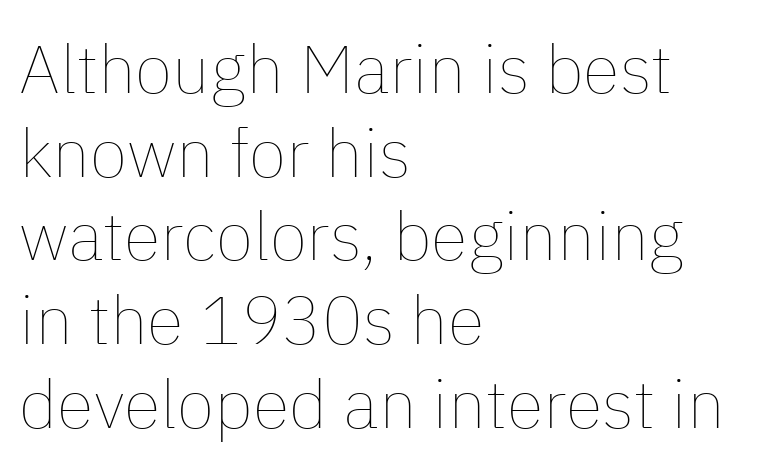
Q: Is the text bold? A: No.
Q: Is the text italic (slanted)? A: No, it is upright.
Q: Is the text underlined? A: No.
Q: How is the paragraph aligned? A: Left-aligned.
Q: Is the spacing between letters normal or unusually wide? A: Normal.
Q: Width (condensed, normal, or wide)? A: Normal.
Q: Stroke contrast? A: Low.
Q: x-height? A: Medium.
Q: Monospaced? A: No.
